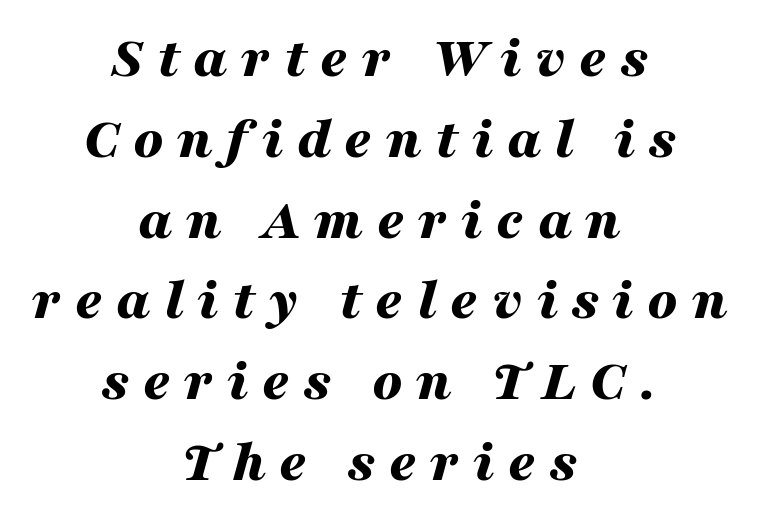
The image shows 59 px bold, wide type, italic (leaning right); set centered, normal line spacing (1.37x), unusually wide letter spacing (+0.23 em), not underlined; medium stroke contrast and a medium x-height.
